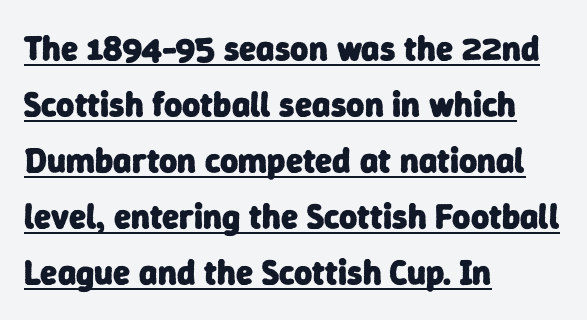
A dark, heavy texture on the line: the type is bold. Left-aligned paragraph, ragged on the right. The rendering shows plain stroke endings on the letterforms — a sans-serif design. The vertical gap from one line to the next is medium. Is this a fixed-width face? No — the glyphs have proportional, varying widths.
